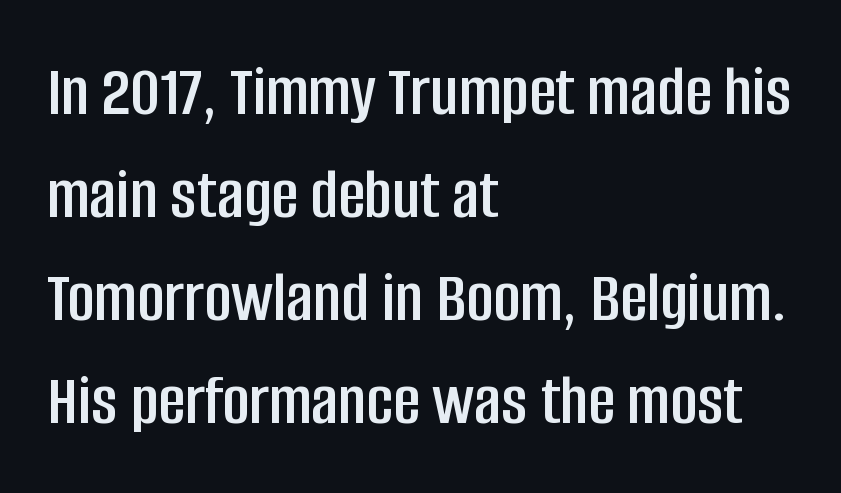
The zone under the glyphs is completely vacant. The glyphs in this specimen are sans serif. Visually the block forms a straight wall on the left and a jagged coastline on the right. Posture: straight, roman, zero tilt. The line-height multiplier appears to be the usual default.
